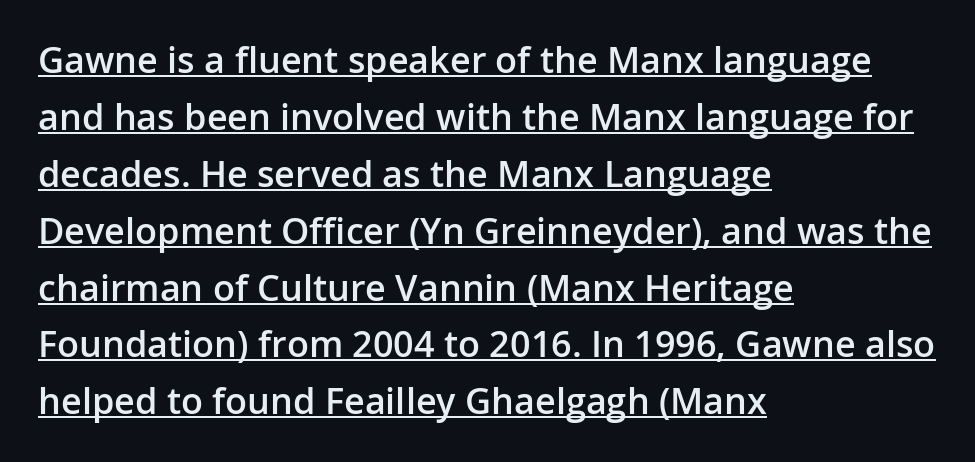
Q: Is the text bold? A: Semi-bold.
Q: Is the text italic (slanted)? A: No, it is upright.
Q: Is the typeface a serif or a sans-serif typeface? A: Sans-serif.
Q: Is the text underlined? A: Yes.
Q: How is the paragraph aligned? A: Left-aligned.
Q: Is the spacing between letters normal or unusually wide? A: Normal.
Q: Is the spacing between lines tight, normal or loose? A: Normal.
Q: Width (condensed, normal, or wide)? A: Normal.
Q: Stroke contrast? A: Low.
Q: x-height? A: Medium.
Q: Monospaced? A: No.
